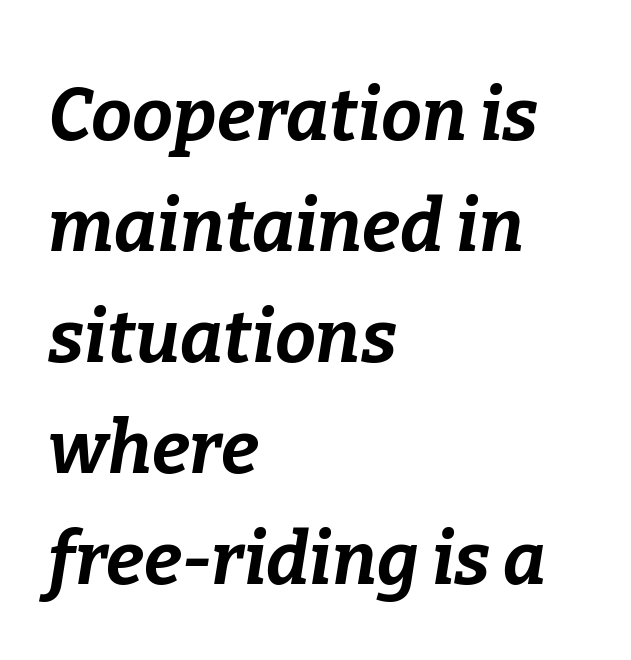
{"italic": "yes", "lean": "right", "slant_degrees": 9, "bold": "yes", "weight": "bold", "width": "normal", "stroke_contrast": "low", "x_height": "medium", "monospaced": "no", "underline": "no", "align": "left", "line_spacing": "normal", "line_spacing_ratio": 1.52, "letter_spacing": "normal", "letter_spacing_em": 0.0, "glyph_px": 73}
